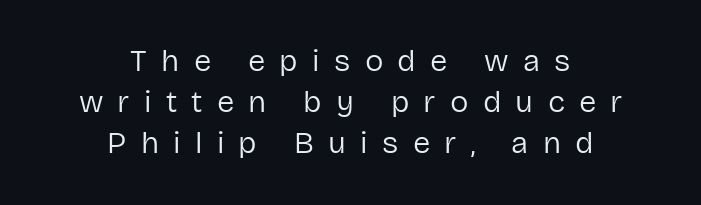
Q: Is the text bold? A: No.
Q: Is the text italic (slanted)? A: No, it is upright.
Q: Is the typeface a serif or a sans-serif typeface? A: Sans-serif.
Q: Is the text underlined? A: No.
Q: How is the paragraph aligned? A: Centered.
Q: Is the spacing between letters normal or unusually wide? A: Unusually wide.
Q: Is the spacing between lines tight, normal or loose? A: Normal.
Q: Width (condensed, normal, or wide)? A: Normal.
Q: Stroke contrast? A: Low.
Q: x-height? A: Medium.
Q: Monospaced? A: No.
